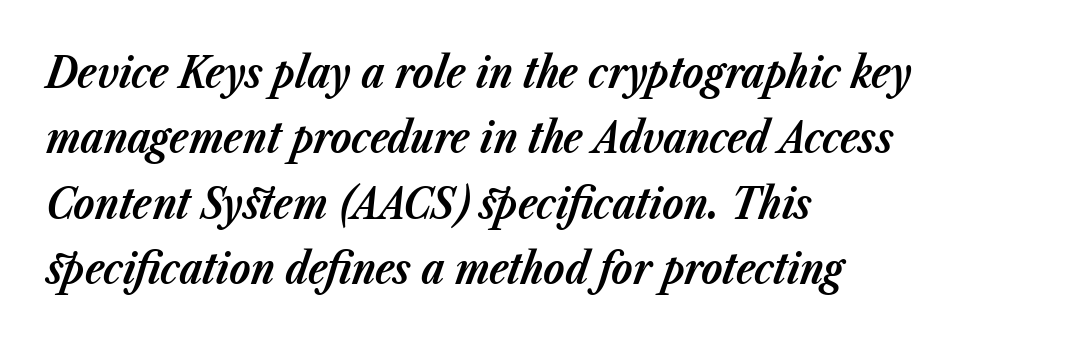
Just letters on the line, the space beneath them empty. It's the slanting kind of type. This sample uses plain, unmodified letter spacing. One glance says typical: line gaps are just what's usual. Chunky letters — that's bold for sure. The setting favours the left margin, as ordinary paragraphs usually do.
